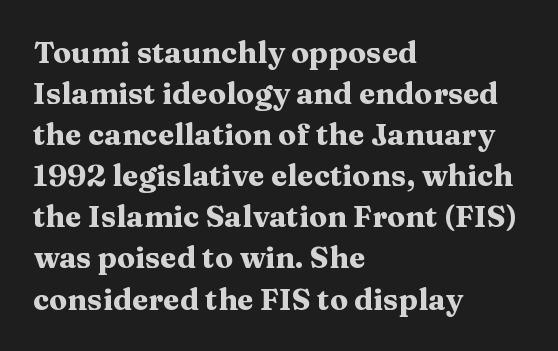
Compared with typical paragraphs, the rows here are spaced about the same. In terms of letterspacing, this is plain default setting. The text was rendered using a seriffed face with decorative stroke endings. The setting favours the left margin, as ordinary paragraphs usually do. This is roman type, the default non-slanted kind. A typesetter would call this proportional, since set widths differ per character.
